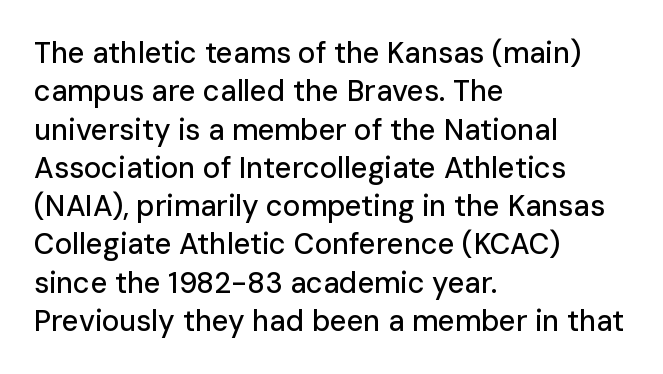
Baseline-to-baseline distance is the conventional proportion of letter height. This sample is left-justified, so line endings fall wherever the words run out. The face used here is proportionally spaced, like ordinary book or web type. Has an underline been added? It has not. In terms of letterform style, serifs are entirely absent. Style check: upright.
